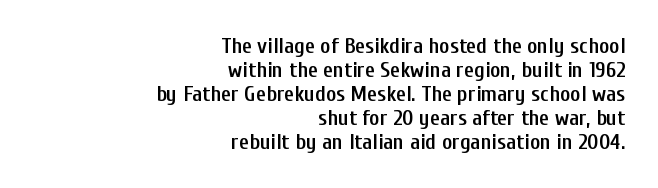
The image shows 22 px text type, upright; set right-aligned, tight line spacing (1.09x), normal letter spacing, not underlined.
